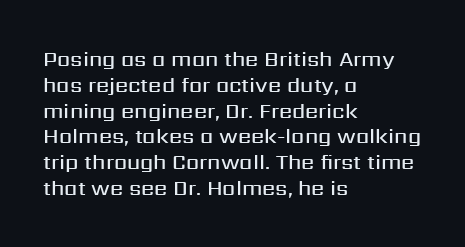
Q: Is the text bold? A: Semi-bold.
Q: Is the text italic (slanted)? A: No, it is upright.
Q: Is the text underlined? A: No.
Q: How is the paragraph aligned? A: Left-aligned.
Q: Is the spacing between letters normal or unusually wide? A: Normal.
